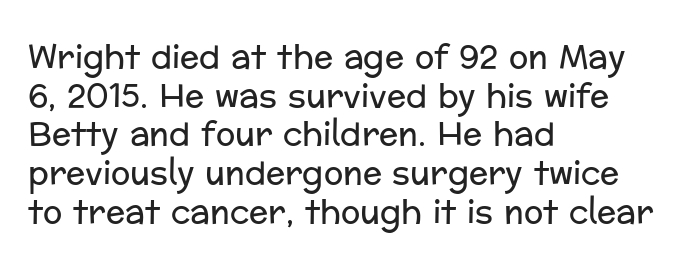
These lines are rendered in a variable-pitch font. The weight tops out at a normal text grade. Spacing between characters is what you'd get straight out of the box. The baseline area is clear.
